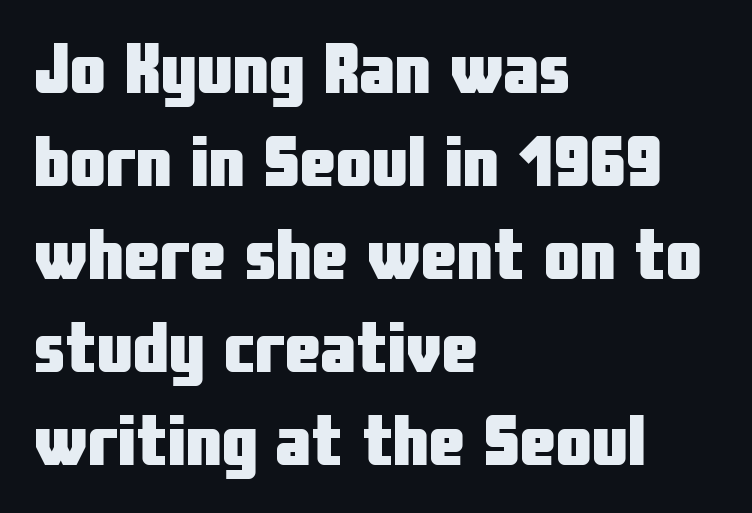
The image shows 72 px heavy, condensed sans-serif type, upright; set left-aligned, normal line spacing (1.29x), normal letter spacing, not underlined; low stroke contrast and a medium x-height.
